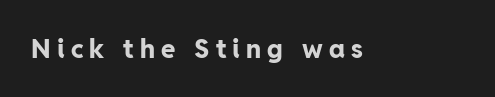
Has an underline been added? It has not. Substantial extra tracking has been applied to these lines. Italic? Not at all — the glyphs are vertical. This is heavy type, rendered in bold.
